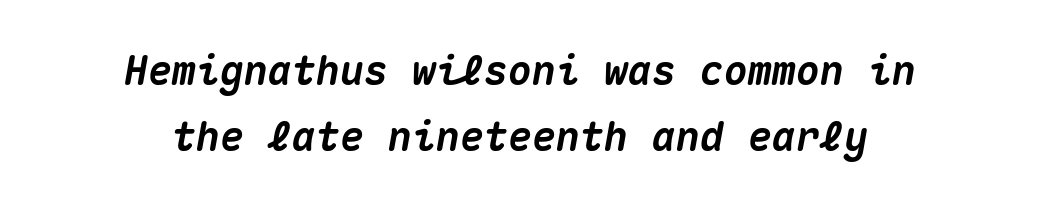
Each glyph is drawn with heavy, bold strokes. In terms of posture, this sample is oblique. The vertical gap from one line to the next is medium. Between one letter and the next there's only the usual sliver of space.
